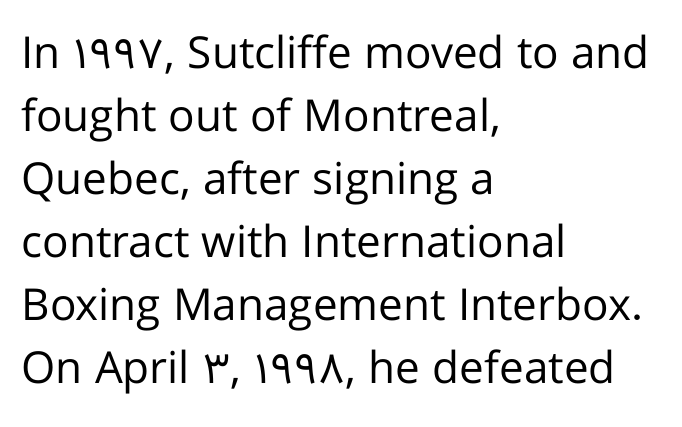
Q: Is the text bold? A: No.
Q: Is the text italic (slanted)? A: No, it is upright.
Q: Is the typeface a serif or a sans-serif typeface? A: Sans-serif.
Q: Is the text underlined? A: No.
Q: How is the paragraph aligned? A: Left-aligned.
Q: Is the spacing between letters normal or unusually wide? A: Normal.
Q: Is the spacing between lines tight, normal or loose? A: Normal.
Q: Width (condensed, normal, or wide)? A: Normal.
Q: Stroke contrast? A: Low.
Q: x-height? A: Medium.
Q: Monospaced? A: No.
